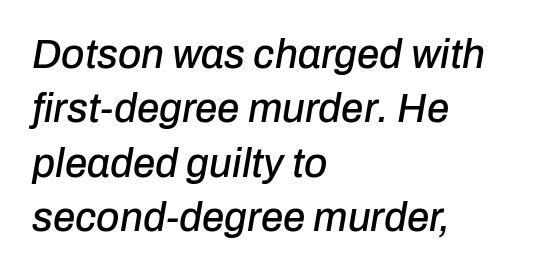
You could call the tracking neutral — neither tight nor loose. Words float on clear page, feet unadorned. Spacing verdict: proportional, widths tailored to each character. These lines are set flush left with a ragged right edge. Designer's note — italics engaged. Horizontal bands of white between lines are of average thickness.
